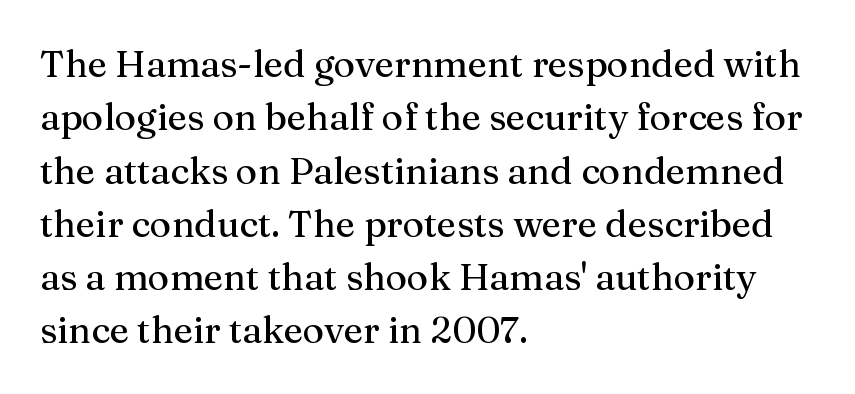
{"serif": "yes", "italic": "no", "width": "normal", "stroke_contrast": "medium", "x_height": "medium", "monospaced": "no", "underline": "no", "align": "left", "line_spacing": "normal", "line_spacing_ratio": 1.44, "letter_spacing": "normal", "letter_spacing_em": 0.0, "glyph_px": 37}
